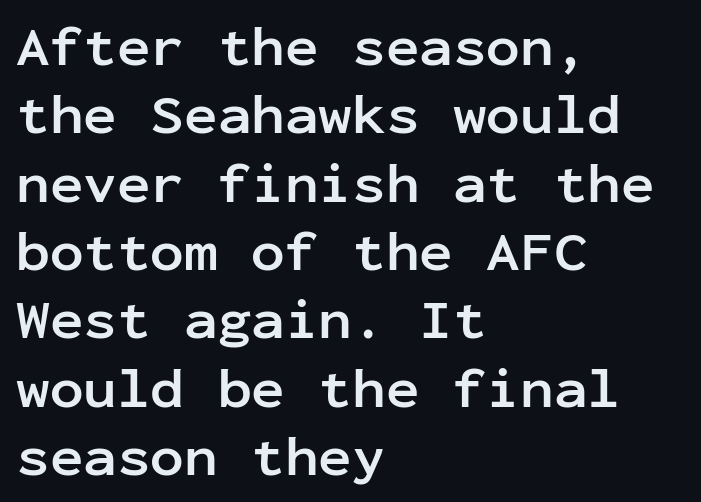
{"serif": "no", "italic": "no", "bold": "yes", "weight": "semibold", "width": "normal", "stroke_contrast": "low", "x_height": "medium", "monospaced": "yes", "underline": "no", "align": "left", "line_spacing_ratio": 1.22, "letter_spacing": "normal", "letter_spacing_em": 0.0, "glyph_px": 56}
